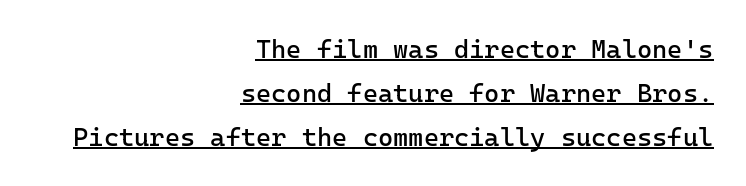
The font is comparable to plain body text, perhaps lighter. When letters stand straight like this, we call the style roman or upright. Typeset ragged left — the right edge is the straight one. A baseline rule has been typeset under these characters. These lines sit exactly where default settings would place them. Honestly, the letter spacing is just normal — you wouldn't notice it.
